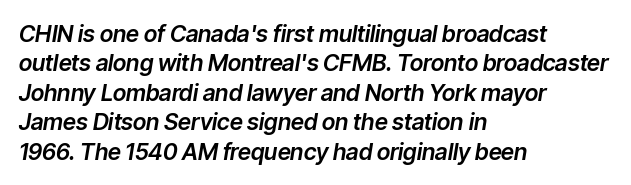
Rule under the text: the space is simply empty. Compared with typical paragraphs, the rows here are spaced about the same. Glyph-to-glyph distance matches everyday printed text. Rendered with sloped, italic letterforms.
